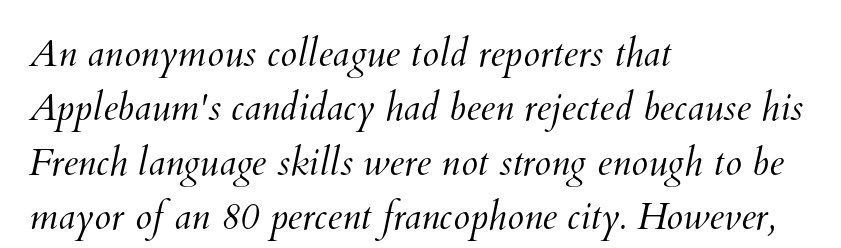
{"bold": "no", "weight": "light", "width": "normal", "stroke_contrast": "medium", "x_height": "small", "monospaced": "no", "underline": "no", "align": "left", "line_spacing": "normal", "line_spacing_ratio": 1.43, "letter_spacing": "normal", "letter_spacing_em": 0.0, "glyph_px": 38}
